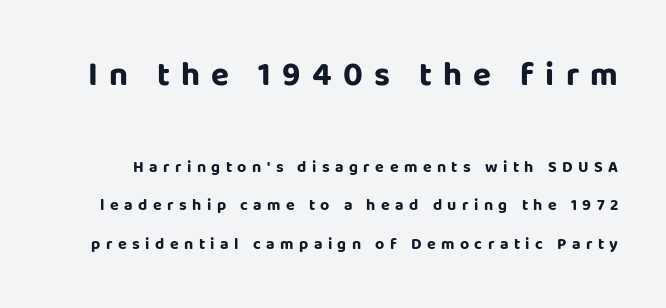
The image shows 33 px bold sans-serif type, upright; set loose line spacing (2.41x), unusually wide letter spacing (+0.34 em), not underlined; the first (top) block is 2.06x larger; low stroke contrast and a large x-height.
